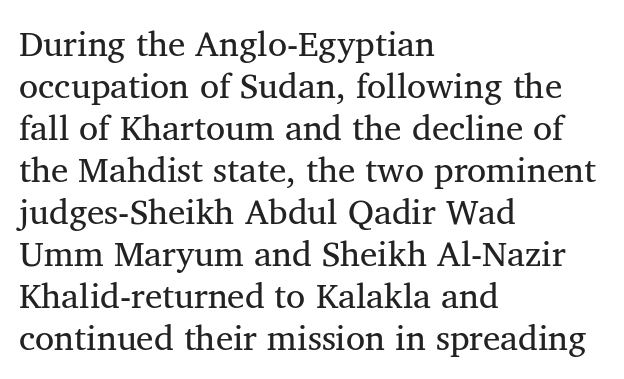
Bold? No — there's no thickening of the strokes. The typesetter chose a ragged-right arrangement here. Tall strokes in this sample are plumb rather than angled. The passage shown is not underscored anywhere. Proportional: the letters do not fall into vertical columns.
